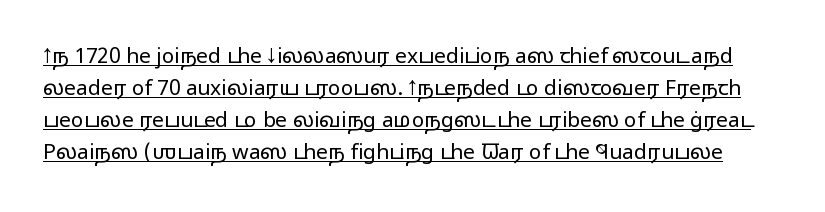
{"italic": "no", "bold": "no", "underline": "yes", "line_spacing": "normal", "line_spacing_ratio": 1.53, "letter_spacing": "normal", "letter_spacing_em": 0.0, "glyph_px": 21}
